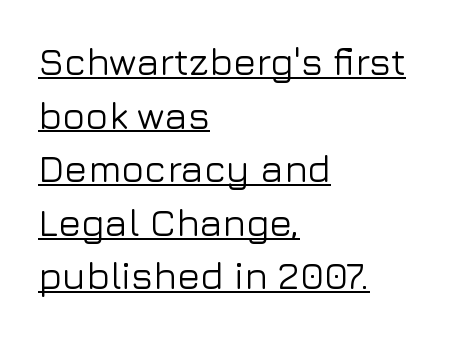
Q: Is the text italic (slanted)? A: No, it is upright.
Q: Is the typeface a serif or a sans-serif typeface? A: Sans-serif.
Q: Is the text underlined? A: Yes.
Q: How is the paragraph aligned? A: Left-aligned.
Q: Is the spacing between letters normal or unusually wide? A: Normal.
Q: Is the spacing between lines tight, normal or loose? A: Normal.
Q: Width (condensed, normal, or wide)? A: Normal.
Q: Stroke contrast? A: Low.
Q: x-height? A: Medium.
Q: Monospaced? A: No.
